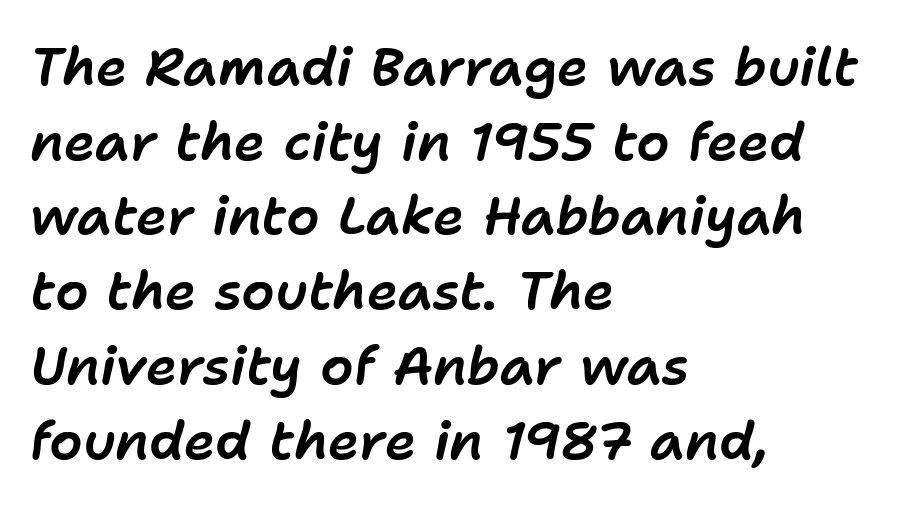
The image shows 53 px text type, italic (leaning right); set left-aligned, normal line spacing (1.41x), normal letter spacing, not underlined; low stroke contrast and a medium x-height.
